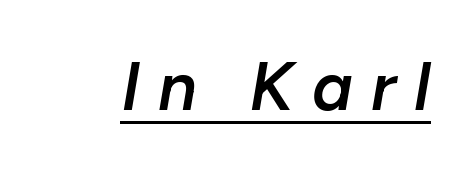
{"italic": "yes", "lean": "right", "slant_degrees": 10, "bold": "semi", "weight": "semibold", "width": "normal", "stroke_contrast": "low", "x_height": "medium", "monospaced": "no", "underline": "yes", "letter_spacing": "wide", "letter_spacing_em": 0.26, "glyph_px": 69}
